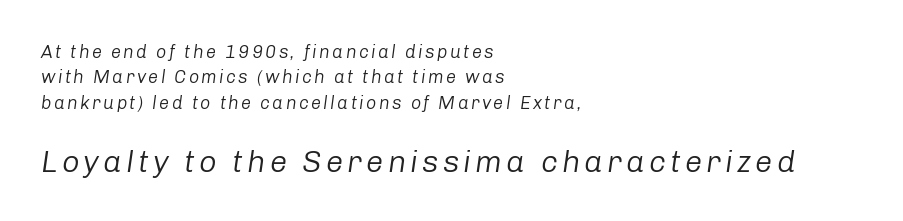
{"italic": "yes", "lean": "right", "slant_degrees": 8, "bold": "no", "weight": "regular", "width": "normal", "stroke_contrast": "low", "x_height": "medium", "monospaced": "no", "underline": "no", "align": "left", "line_spacing": "normal", "line_spacing_ratio": 1.41, "larger_block": "second", "size_ratio": 1.72, "glyph_px": 31}
